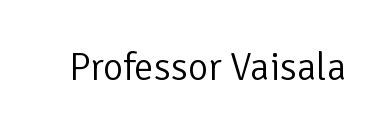
Q: Is the text bold? A: No.
Q: Is the text italic (slanted)? A: No, it is upright.
Q: Is the typeface a serif or a sans-serif typeface? A: Sans-serif.
Q: Is the text underlined? A: No.
Q: Is the spacing between letters normal or unusually wide? A: Normal.
Q: Width (condensed, normal, or wide)? A: Normal.
Q: Stroke contrast? A: Low.
Q: x-height? A: Medium.
Q: Monospaced? A: No.
